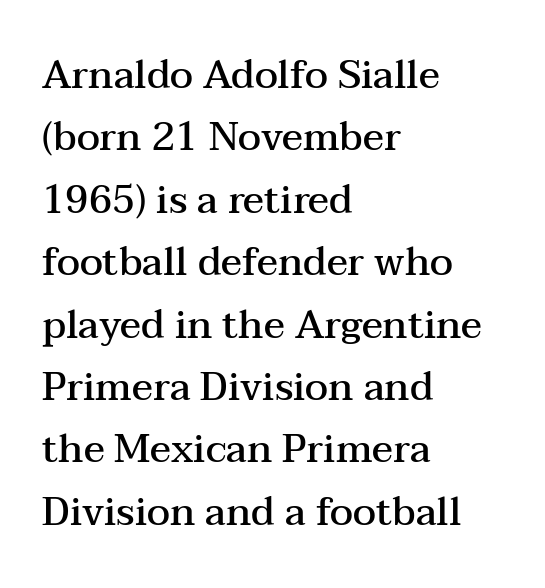
Q: Is the text bold? A: Semi-bold.
Q: Is the text italic (slanted)? A: No, it is upright.
Q: Is the typeface a serif or a sans-serif typeface? A: Serif.
Q: Is the text underlined? A: No.
Q: How is the paragraph aligned? A: Left-aligned.
Q: Is the spacing between letters normal or unusually wide? A: Normal.
Q: Is the spacing between lines tight, normal or loose? A: Normal.
Q: Width (condensed, normal, or wide)? A: Wide.
Q: Stroke contrast? A: Medium.
Q: x-height? A: Medium.
Q: Monospaced? A: No.
